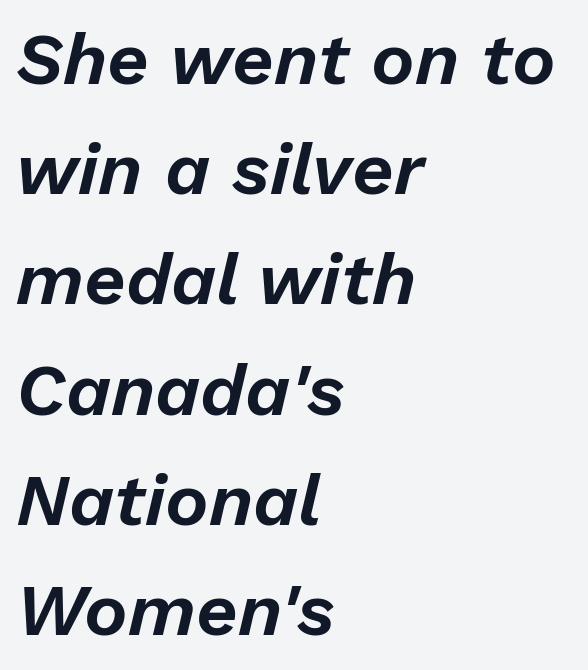
{"italic": "yes", "lean": "right", "slant_degrees": 13, "width": "normal", "stroke_contrast": "low", "x_height": "medium", "monospaced": "no", "underline": "no", "align": "left", "line_spacing": "normal", "line_spacing_ratio": 1.51, "letter_spacing": "normal", "letter_spacing_em": 0.0, "glyph_px": 73}
